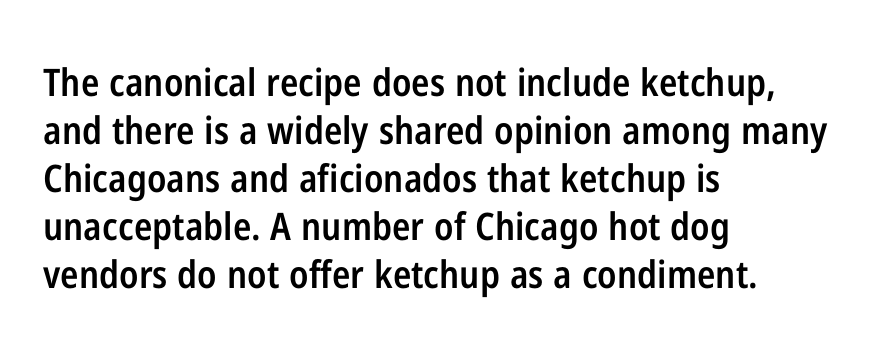
Line beginnings align vertically; line endings do not. A semibold gives these letters moderate extra thickness, short of bold. The glyphs in this specimen are sans serif. There is no visible air inserted between adjacent glyphs. The rendering uses natural spacing where letterforms have individual widths. The letters stand straight up with perfectly vertical stems.
